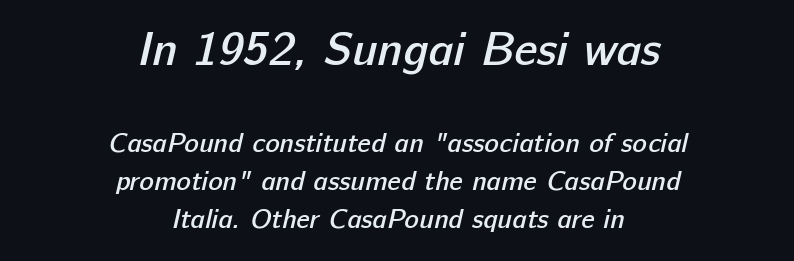
The image shows 47 px semibold sans-serif type; set centered, normal line spacing (1.4x), normal letter spacing, not underlined; the first (top) block is 1.74x larger; low stroke contrast and a medium x-height.
